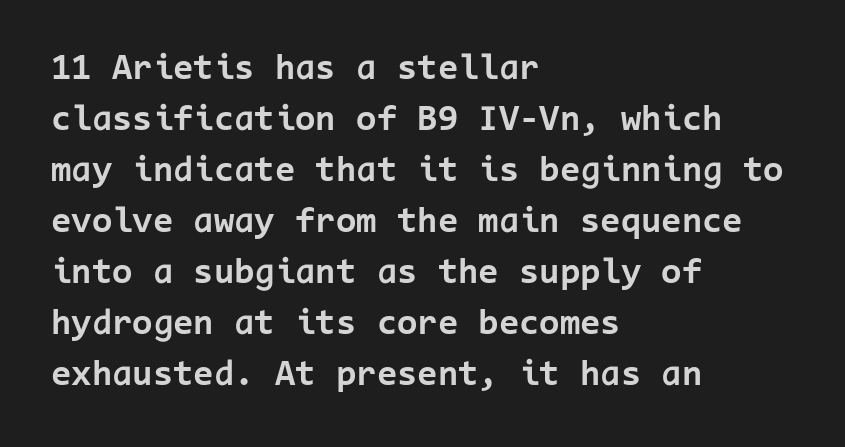
{"serif": "no", "italic": "no", "bold": "yes", "weight": "bold", "width": "normal", "stroke_contrast": "low", "x_height": "medium", "monospaced": "yes", "underline": "no", "align": "left", "line_spacing": "normal", "line_spacing_ratio": 1.38, "letter_spacing": "normal", "letter_spacing_em": 0.0, "glyph_px": 37}
